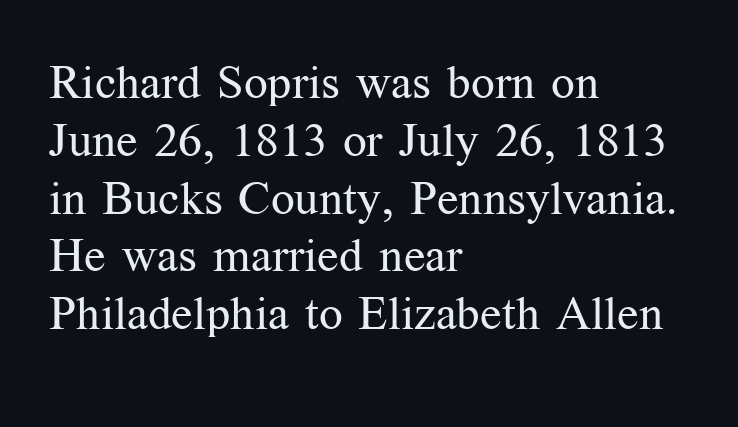
The rendering uses natural spacing where letterforms have individual widths. Ordinary non-slanted type is in use. Left-aligned paragraph, ragged on the right. Has an underline been added? It has not.
